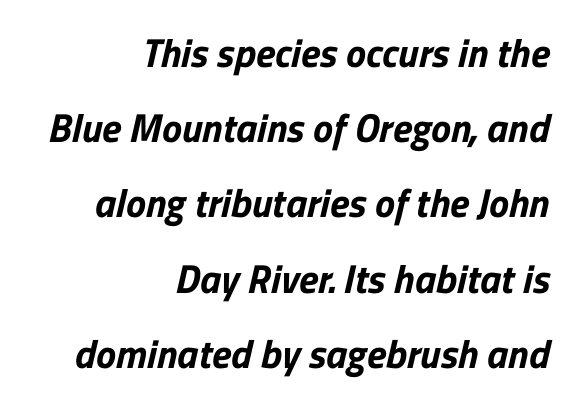
The image shows 40 px bold sans-serif type; set right-aligned, line spacing 1.88x, normal letter spacing, not underlined; low stroke contrast and a medium x-height.
